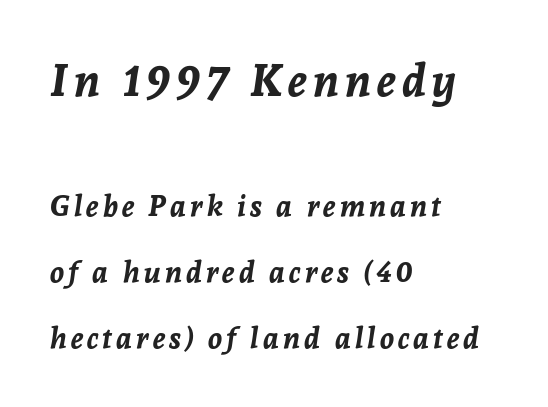
The image shows 44 px bold type, italic (leaning right); set left-aligned, loose line spacing (2.27x), not underlined; the first (top) block is 1.52x larger; low stroke contrast and a medium x-height.
